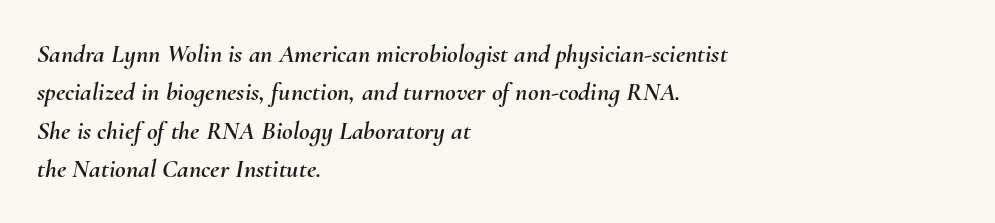
Just letters on the line, the space beneath them empty. Visually the block forms a straight wall on the left and a jagged coastline on the right. Leading matches the norm, producing a regular column. Here the glyphs are tracked normally, forming tight word shapes. The axis of the letterforms is tilted away from vertical.
